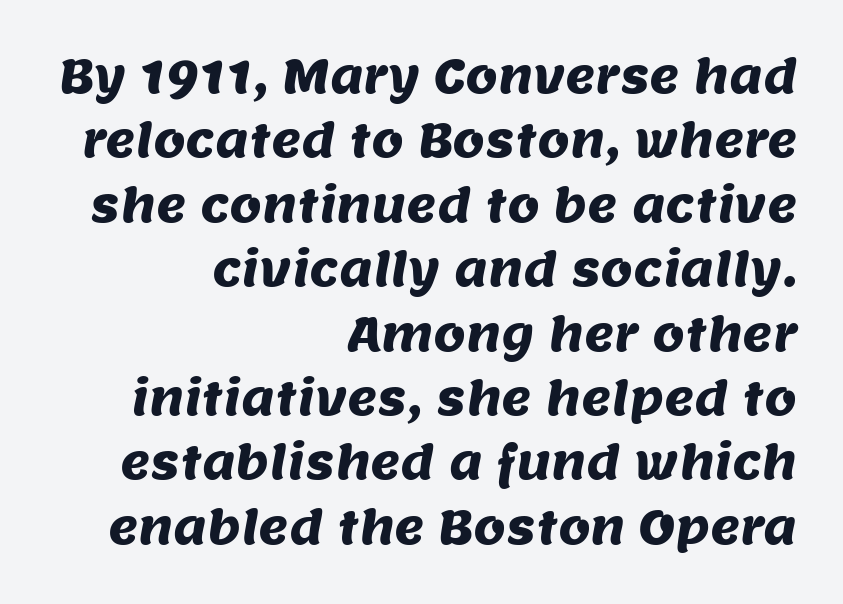
The image shows 46 px sans-serif type; set right-aligned, normal line spacing (1.4x), normal letter spacing, not underlined; medium stroke contrast and a large x-height.
